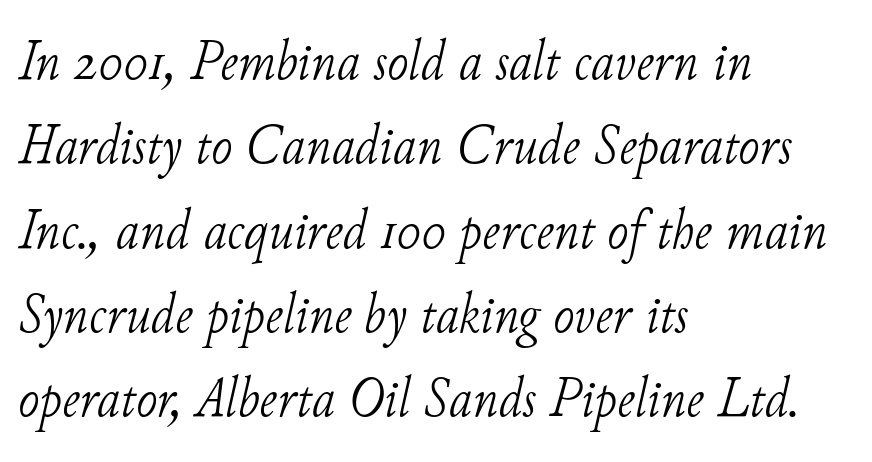
The image shows 57 px light serif type, italic (leaning right); set left-aligned, normal line spacing (1.48x), normal letter spacing, not underlined; low stroke contrast and a small x-height.
